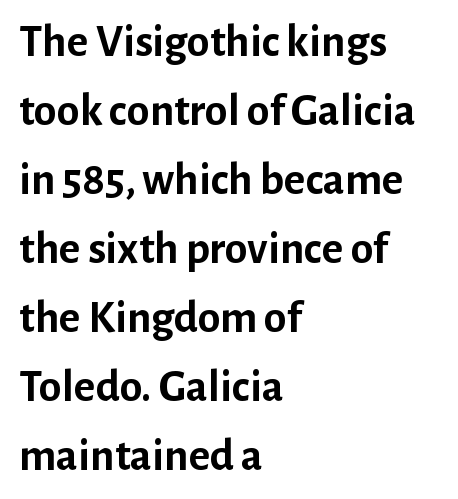
Words float on clear page, feet unadorned. Bold? Absolutely — the strokes are thick and heavy. Caption: multi-line text, flush left, ragged right. What stands out about the letter spacing? Nothing — it is the standard amount. Nothing sits at the stroke ends, so this counts as sans-serif.
